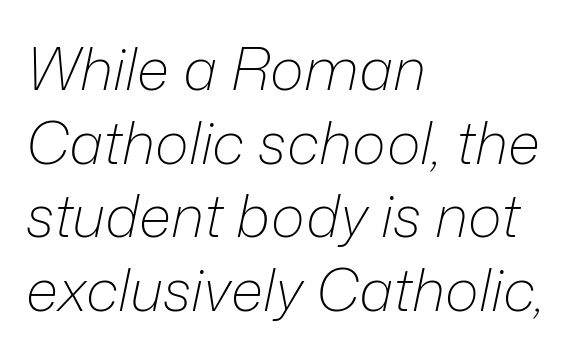
This reads as an unemphasized weight, regular at the heaviest. The passage shown leans; its letterforms are oblique. Successive baselines arrive at the customary interval. Words float on clear page, feet unadorned. The lines in this sample share a left origin and differ only in where they stop. The letterforms sit shoulder to shoulder at normal distance.
